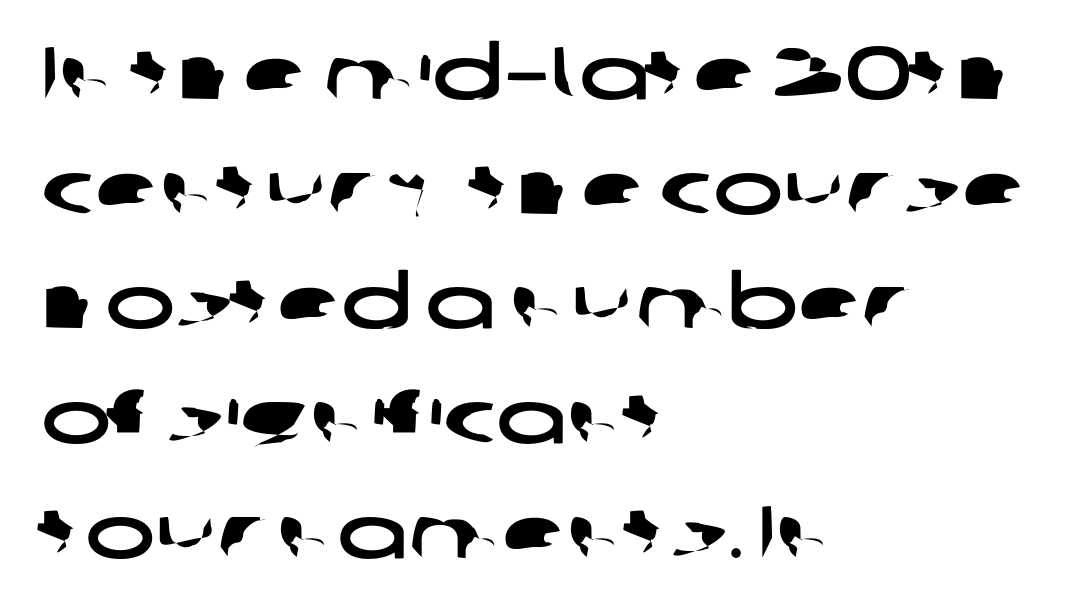
The image shows 74 px wide sans-serif type; set left-aligned, normal line spacing (1.55x), normal letter spacing, not underlined; low stroke contrast and a medium x-height.
